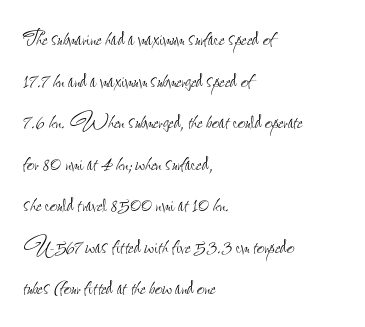
{"bold": "no", "underline": "no", "align": "left", "line_spacing": "normal", "line_spacing_ratio": 1.54, "letter_spacing": "normal", "letter_spacing_em": 0.0, "glyph_px": 27}
